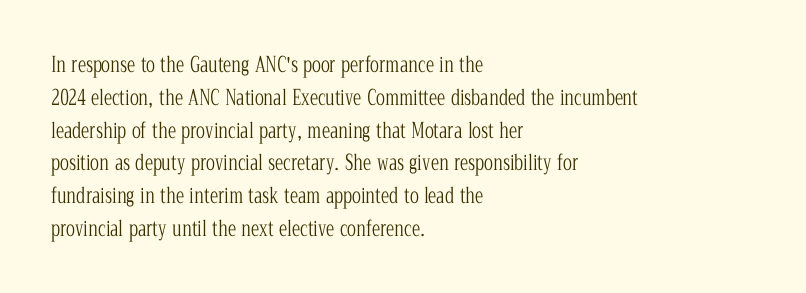
{"italic": "no", "bold": "no", "underline": "no", "align": "left", "line_spacing": "normal", "line_spacing_ratio": 1.56, "letter_spacing": "normal", "letter_spacing_em": 0.0, "glyph_px": 21}
